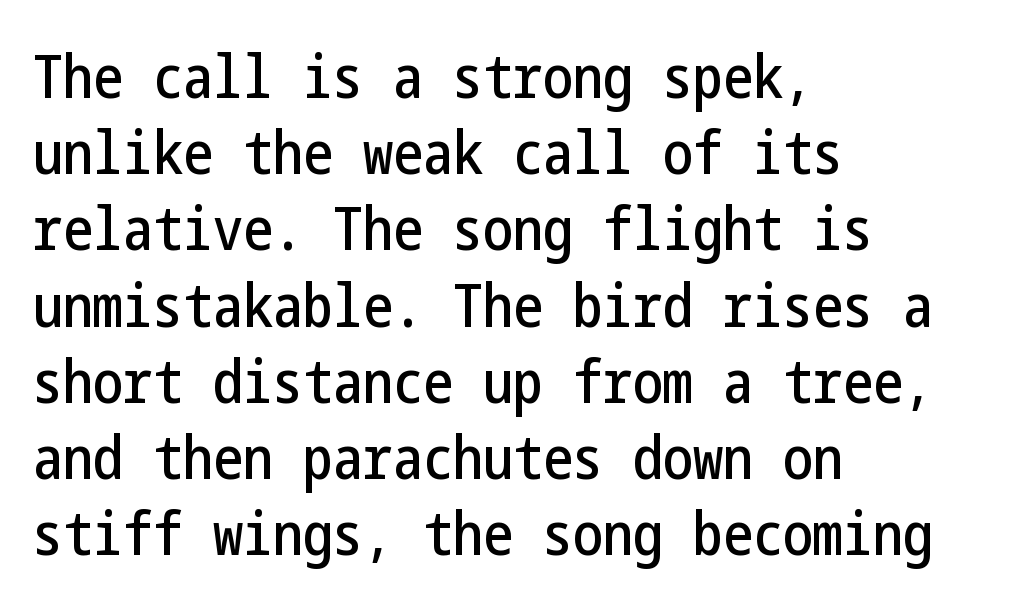
Q: Is the text italic (slanted)? A: No, it is upright.
Q: Is the typeface a serif or a sans-serif typeface? A: Sans-serif.
Q: Is the text underlined? A: No.
Q: How is the paragraph aligned? A: Left-aligned.
Q: Is the spacing between letters normal or unusually wide? A: Normal.
Q: Is the spacing between lines tight, normal or loose? A: Normal.
Q: Width (condensed, normal, or wide)? A: Condensed.
Q: Stroke contrast? A: Low.
Q: x-height? A: Medium.
